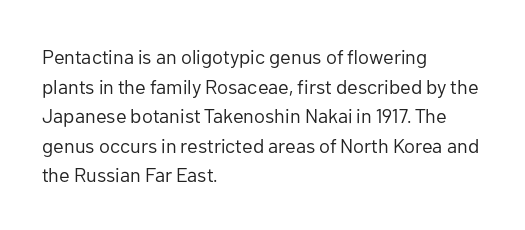
Q: Is the text bold? A: No.
Q: Is the text italic (slanted)? A: No, it is upright.
Q: Is the text underlined? A: No.
Q: How is the paragraph aligned? A: Left-aligned.
Q: Is the spacing between letters normal or unusually wide? A: Normal.
Q: Is the spacing between lines tight, normal or loose? A: Normal.
